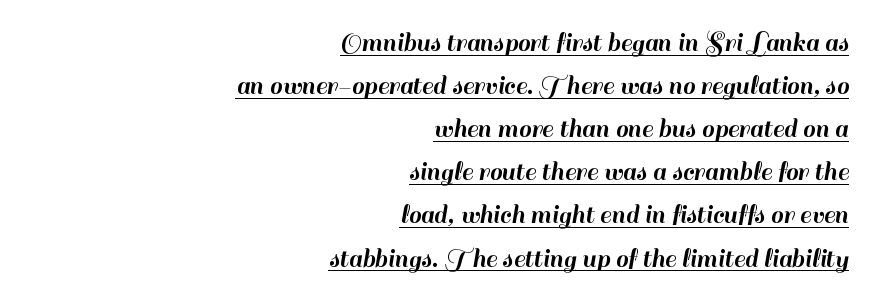
Q: Is the text italic (slanted)? A: Yes.
Q: Is the typeface a serif or a sans-serif typeface? A: Sans-serif.
Q: Is the text underlined? A: Yes.
Q: How is the paragraph aligned? A: Right-aligned.
Q: Is the spacing between letters normal or unusually wide? A: Normal.
Q: Is the spacing between lines tight, normal or loose? A: Normal.
Q: Width (condensed, normal, or wide)? A: Normal.
Q: Stroke contrast? A: High.
Q: x-height? A: Small.
Q: Monospaced? A: No.
